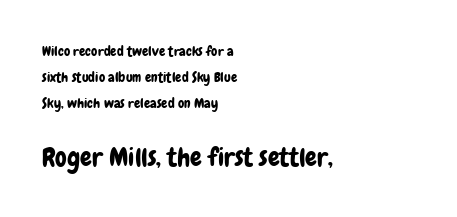
Q: Is the text italic (slanted)? A: No, it is upright.
Q: Is the text underlined? A: No.
Q: How is the paragraph aligned? A: Left-aligned.
Q: Is the spacing between letters normal or unusually wide? A: Normal.
Q: Which block of text is set in a larger size, the first (top) or the second (bottom)? A: The second (bottom) one.
